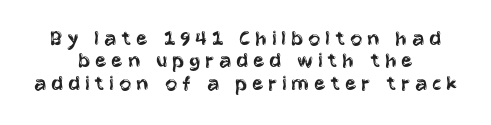
The image shows 23 px text type, upright; set centered, tight line spacing (0.97x), unusually wide letter spacing (+0.2 em), not underlined.
